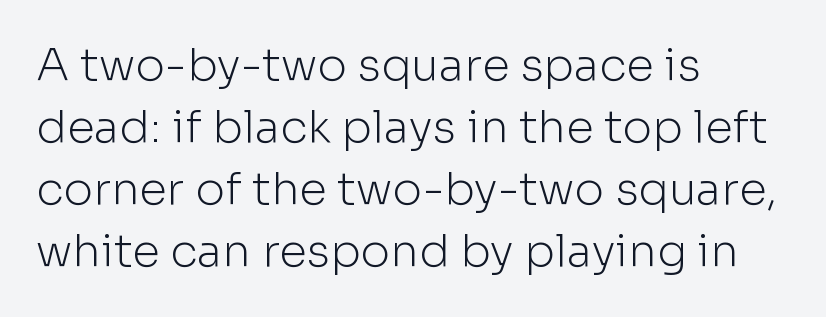
Q: Is the text bold? A: No.
Q: Is the text italic (slanted)? A: No, it is upright.
Q: Is the typeface a serif or a sans-serif typeface? A: Sans-serif.
Q: Is the text underlined? A: No.
Q: How is the paragraph aligned? A: Left-aligned.
Q: Is the spacing between letters normal or unusually wide? A: Normal.
Q: Is the spacing between lines tight, normal or loose? A: Normal.
Q: Width (condensed, normal, or wide)? A: Normal.
Q: Stroke contrast? A: Low.
Q: x-height? A: Medium.
Q: Monospaced? A: No.
